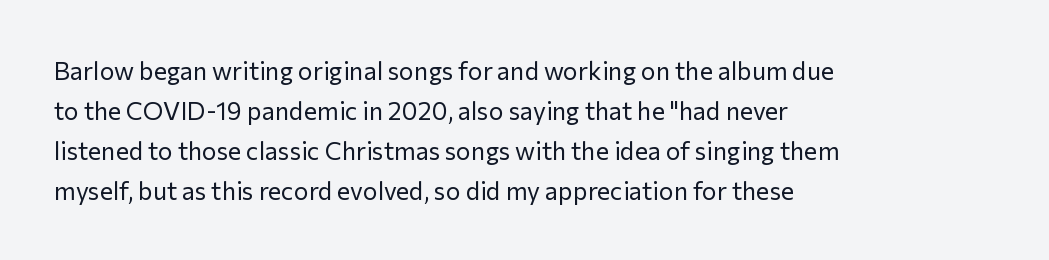
Q: Is the text bold? A: No.
Q: Is the text italic (slanted)? A: No, it is upright.
Q: Is the text underlined? A: No.
Q: How is the paragraph aligned? A: Left-aligned.
Q: Is the spacing between letters normal or unusually wide? A: Normal.
Q: Is the spacing between lines tight, normal or loose? A: Normal.
